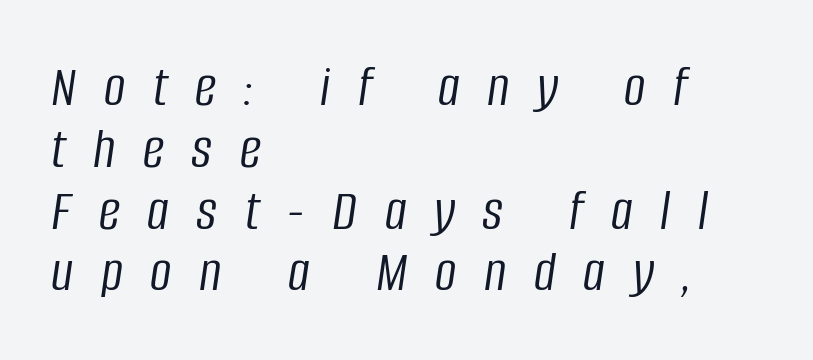
The passage is arranged the way most books set body copy — flush left. Note the varied advance widths — an 'i' is clearly narrower than an 'm'. The area under the type is left untouched. One glance says dense: line gaps are narrower than usual.
